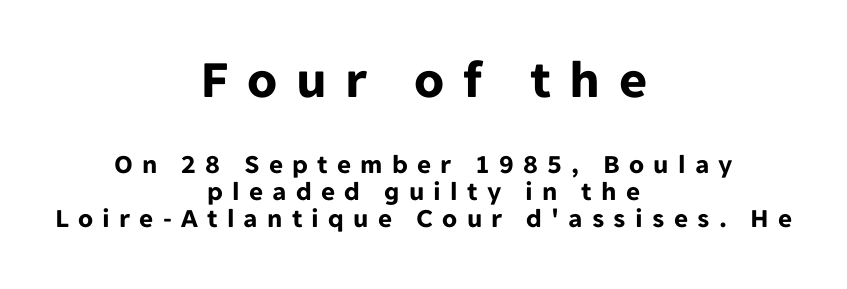
Q: Is the text bold? A: Yes.
Q: Is the text italic (slanted)? A: No, it is upright.
Q: Is the typeface a serif or a sans-serif typeface? A: Sans-serif.
Q: Is the text underlined? A: No.
Q: How is the paragraph aligned? A: Centered.
Q: Is the spacing between letters normal or unusually wide? A: Unusually wide.
Q: Is the spacing between lines tight, normal or loose? A: Tight.
Q: Which block of text is set in a larger size, the first (top) or the second (bottom)? A: The first (top) one.
Q: Width (condensed, normal, or wide)? A: Normal.
Q: Stroke contrast? A: Low.
Q: x-height? A: Medium.
Q: Monospaced? A: No.
